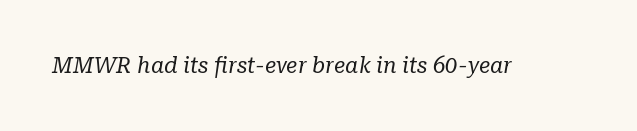
Q: Is the text bold? A: No.
Q: Is the text italic (slanted)? A: Yes, it leans right by about 10 degrees.
Q: Is the text underlined? A: No.
Q: Is the spacing between letters normal or unusually wide? A: Normal.
